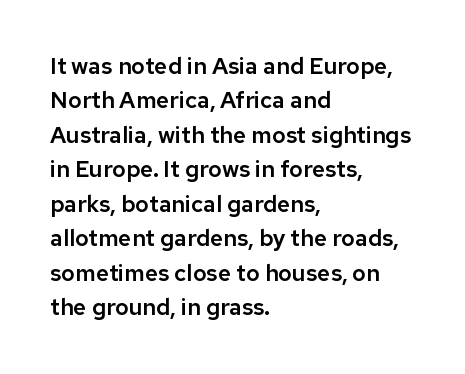
Q: Is the text italic (slanted)? A: No, it is upright.
Q: Is the text underlined? A: No.
Q: How is the paragraph aligned? A: Left-aligned.
Q: Is the spacing between letters normal or unusually wide? A: Normal.
Q: Is the spacing between lines tight, normal or loose? A: Normal.
